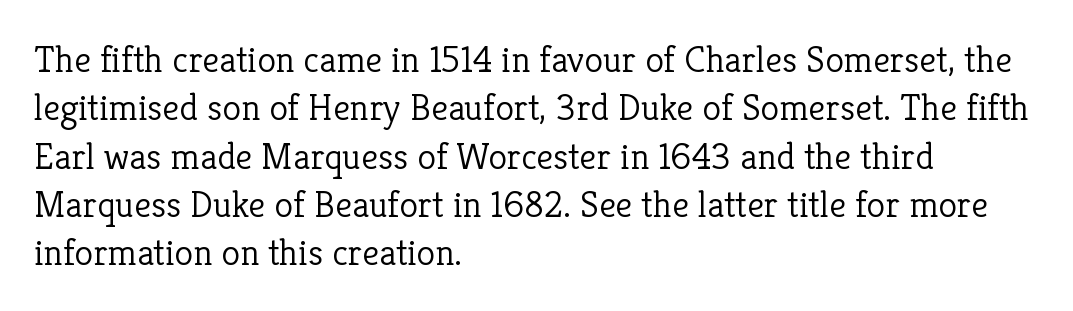
{"serif": "yes", "italic": "no", "bold": "no", "weight": "light", "width": "normal", "stroke_contrast": "low", "x_height": "medium", "monospaced": "no", "underline": "no", "align": "left", "line_spacing": "normal", "line_spacing_ratio": 1.27, "letter_spacing": "normal", "letter_spacing_em": 0.0, "glyph_px": 38}
